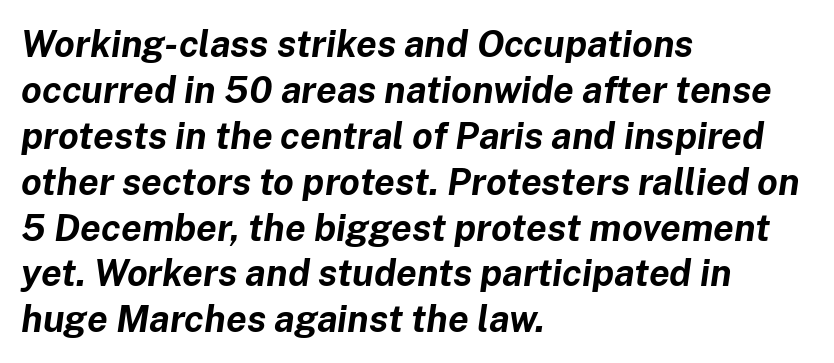
The image shows 37 px bold type, italic (leaning right); set left-aligned, line spacing 1.24x, normal letter spacing, not underlined; low stroke contrast and a medium x-height.
